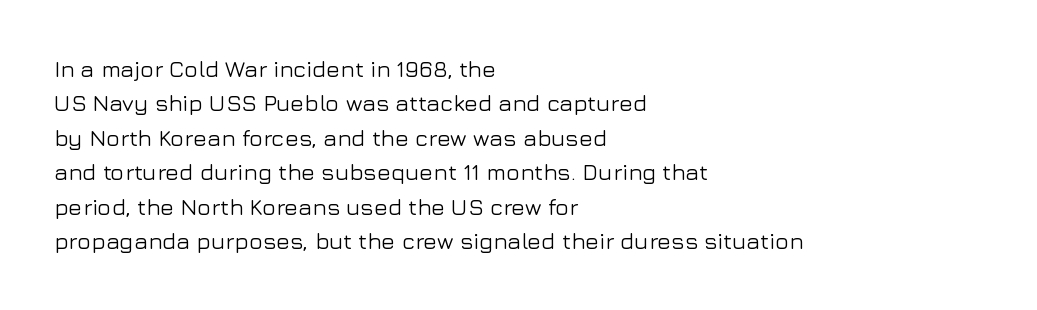
The specimen omits any rule beneath the text block's lines. The line-height multiplier appears to be the usual default. Posture: upright roman. The letters sit at their default tracking, neither squeezed nor spread.
